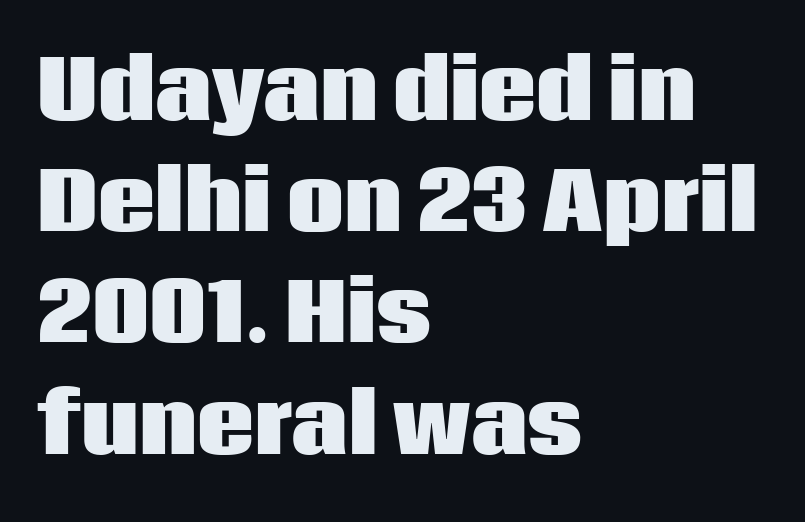
Q: Is the text bold? A: Yes.
Q: Is the text italic (slanted)? A: No, it is upright.
Q: Is the typeface a serif or a sans-serif typeface? A: Sans-serif.
Q: Is the text underlined? A: No.
Q: How is the paragraph aligned? A: Left-aligned.
Q: Is the spacing between letters normal or unusually wide? A: Normal.
Q: Is the spacing between lines tight, normal or loose? A: Normal.
Q: Width (condensed, normal, or wide)? A: Normal.
Q: Stroke contrast? A: Low.
Q: x-height? A: Large.
Q: Monospaced? A: No.
